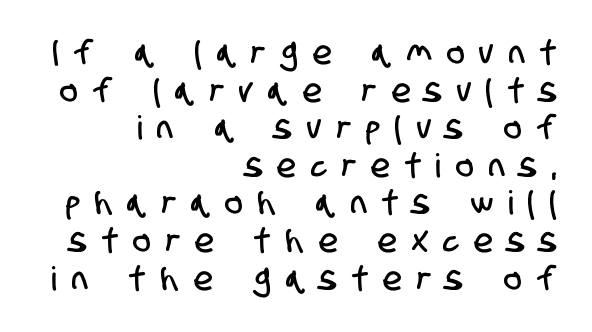
{"serif": "no", "width": "condensed", "stroke_contrast": "low", "x_height": "large", "monospaced": "no", "underline": "no", "align": "right", "line_spacing": "tight", "line_spacing_ratio": 1.14, "letter_spacing": "wide", "letter_spacing_em": 0.47, "glyph_px": 33}
